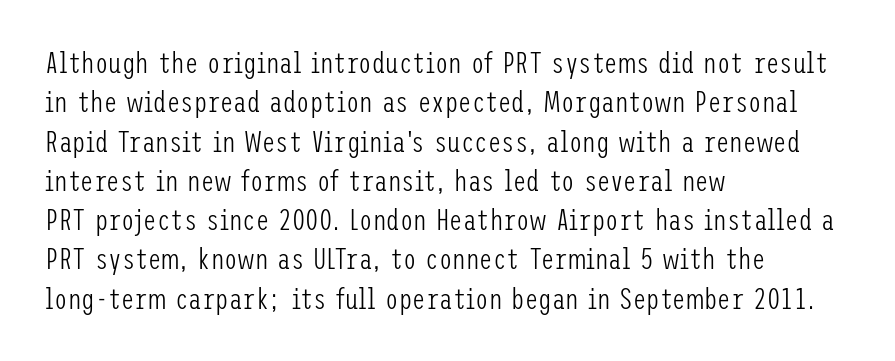
Does the type have serifs? No, each stem ends abruptly. The rag falls on the right side of this text block. No chunkiness to these letters — they're not bold. This rendering leaves character spacing at its baseline value.
